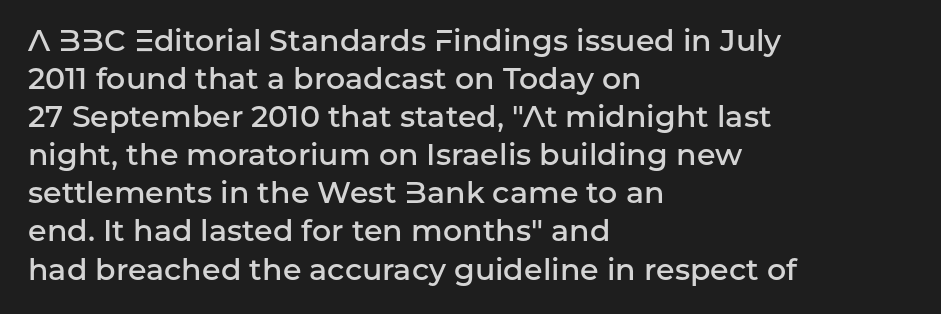
{"serif": "no", "italic": "no", "bold": "semi", "weight": "semibold", "width": "normal", "stroke_contrast": "low", "x_height": "medium", "monospaced": "no", "underline": "no", "align": "left", "line_spacing": "normal", "line_spacing_ratio": 1.27, "letter_spacing": "normal", "letter_spacing_em": 0.0, "glyph_px": 30}
